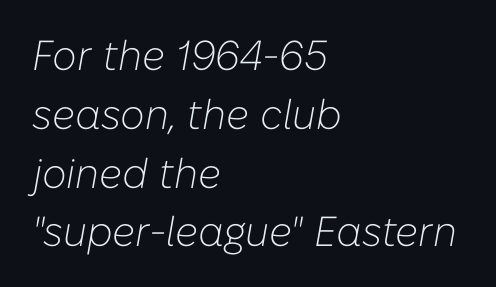
{"italic": "yes", "lean": "right", "slant_degrees": 10, "bold": "no", "weight": "light", "width": "normal", "stroke_contrast": "low", "x_height": "medium", "monospaced": "no", "underline": "no", "align": "left", "line_spacing": "normal", "line_spacing_ratio": 1.4, "letter_spacing": "normal", "letter_spacing_em": 0.0, "glyph_px": 42}
